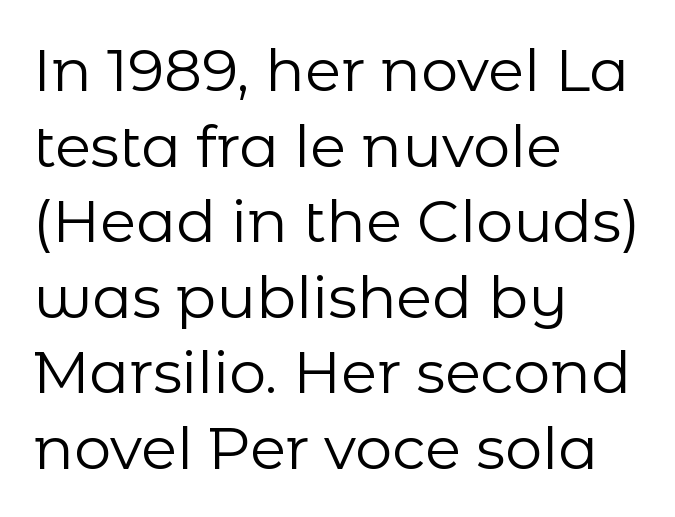
Q: Is the text bold? A: No.
Q: Is the text italic (slanted)? A: No, it is upright.
Q: Is the typeface a serif or a sans-serif typeface? A: Sans-serif.
Q: Is the text underlined? A: No.
Q: How is the paragraph aligned? A: Left-aligned.
Q: Is the spacing between letters normal or unusually wide? A: Normal.
Q: Is the spacing between lines tight, normal or loose? A: Normal.
Q: Width (condensed, normal, or wide)? A: Normal.
Q: Stroke contrast? A: Low.
Q: x-height? A: Medium.
Q: Monospaced? A: No.
